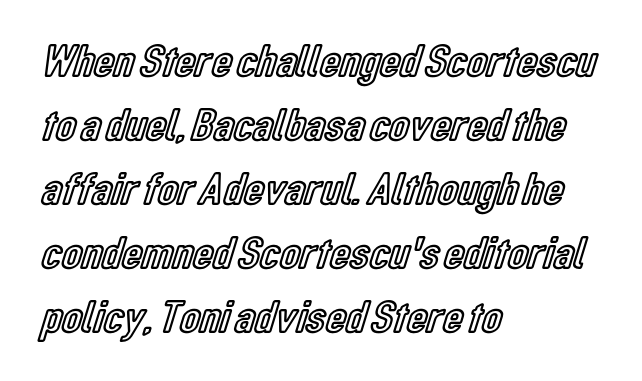
The image shows 46 px condensed type; set left-aligned, normal line spacing (1.39x), normal letter spacing, not underlined; a medium x-height.
